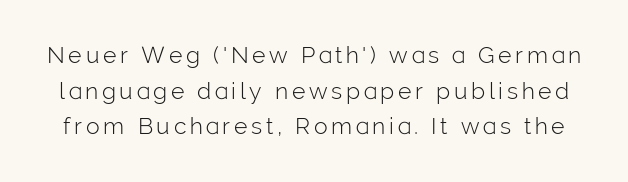
The image shows 23 px text type, upright; set normal line spacing (1.55x), not underlined.
